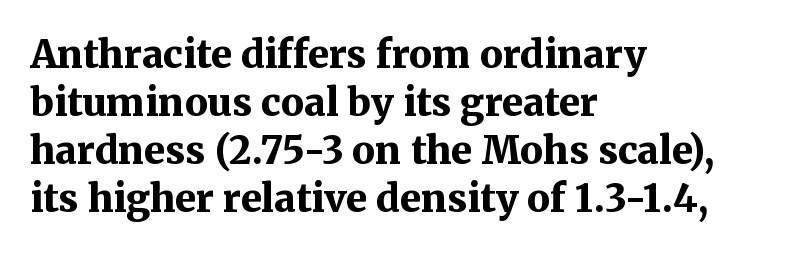
A serif font was chosen for this passage. Quick note: interline space is typical. Characters remain perfectly vertical along every line. The tracking reads as untouched default to a designer's eye. Emphasis by weight is at full strength: bold. If you drew a ruler down the left edge, every line would touch it.
